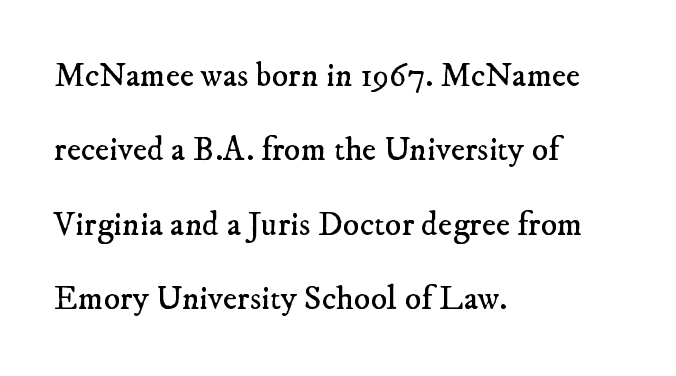
The glyphs in this specimen are seriffed. Unbolded letterforms with no extra heft. Leading: increased. How are the letters spaced? Ordinarily, with no added tracking.
